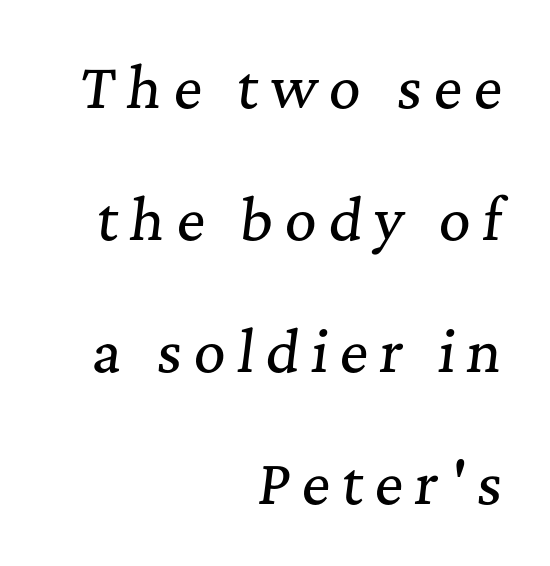
Q: Is the text italic (slanted)? A: Yes, it leans right by about 7 degrees.
Q: Is the typeface a serif or a sans-serif typeface? A: Serif.
Q: Is the text underlined? A: No.
Q: How is the paragraph aligned? A: Right-aligned.
Q: Is the spacing between letters normal or unusually wide? A: Unusually wide.
Q: Is the spacing between lines tight, normal or loose? A: Loose.
Q: Width (condensed, normal, or wide)? A: Normal.
Q: Stroke contrast? A: Medium.
Q: x-height? A: Medium.
Q: Monospaced? A: No.
